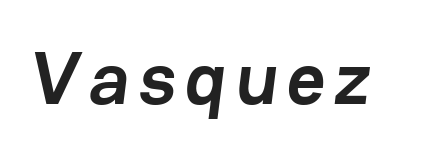
Honestly, there is no underline to notice here at all. This rendering employs a face without finishing strokes, i.e., a sans-serif. You could not count columns in this text — the font is proportionally spaced. Thick stems and heavy bowls — unmistakably bold.
